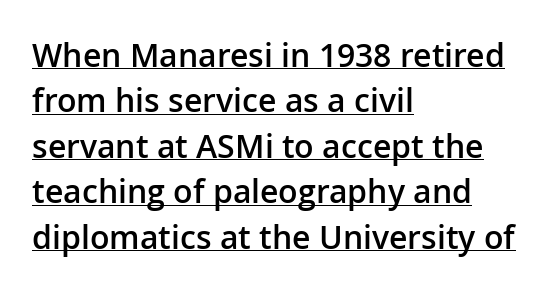
{"serif": "no", "italic": "no", "bold": "semi", "weight": "semibold", "width": "normal", "stroke_contrast": "low", "x_height": "medium", "monospaced": "no", "underline": "yes", "align": "left", "line_spacing": "normal", "line_spacing_ratio": 1.42, "letter_spacing": "normal", "letter_spacing_em": 0.0, "glyph_px": 32}
